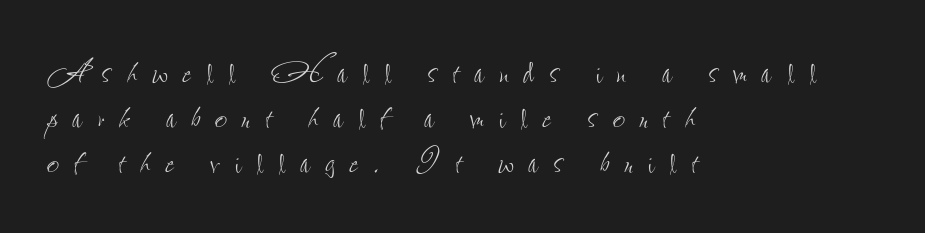
The image shows 43 px thin, condensed type; set left-aligned, tight line spacing (1.05x), unusually wide letter spacing (+0.35 em), not underlined; low stroke contrast and a small x-height.
